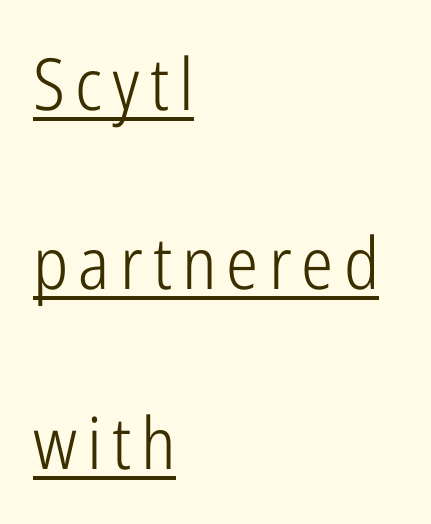
{"serif": "no", "italic": "no", "bold": "no", "weight": "light", "width": "condensed", "stroke_contrast": "low", "x_height": "medium", "monospaced": "no", "underline": "yes", "align": "left", "line_spacing": "loose", "line_spacing_ratio": 2.49, "glyph_px": 72}
